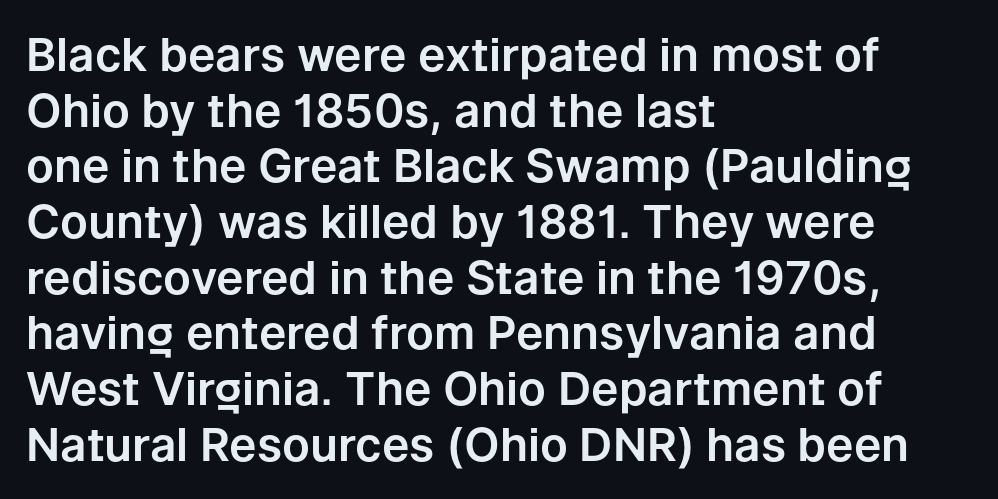
The compositor pushed each line to the left boundary. This is sans-serif lettering, the kind often seen on screens and signage. Every stem runs plumb, perpendicular to the baseline. The area under the type is left untouched.
